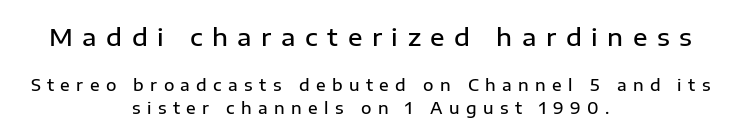
Caption: semibold face, moderately heavy strokes. Someone cranked the tracking dial way up on this one. Notice how descenders clear the ascenders below comfortably — that's standard leading. The space beneath each line is pristine and unruled. The typesetter chose a symmetrical, centered arrangement here. You get the large type first, then a drop to smaller type.
